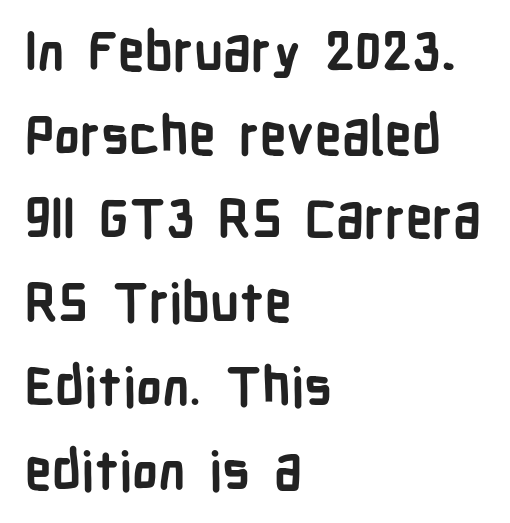
Q: Is the text bold? A: Yes.
Q: Is the text italic (slanted)? A: No, it is upright.
Q: Is the typeface a serif or a sans-serif typeface? A: Sans-serif.
Q: Is the text underlined? A: No.
Q: How is the paragraph aligned? A: Left-aligned.
Q: Is the spacing between letters normal or unusually wide? A: Normal.
Q: Is the spacing between lines tight, normal or loose? A: Normal.
Q: Width (condensed, normal, or wide)? A: Condensed.
Q: Stroke contrast? A: Low.
Q: x-height? A: Medium.
Q: Monospaced? A: No.
